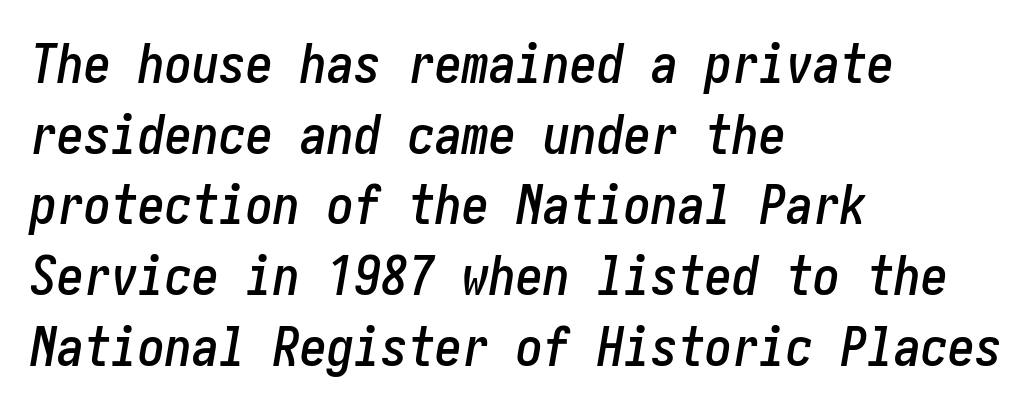
Words appear dense and cohesive because spacing is normal. This block has exactly the height ordinary leading produces. Notice how the passage keeps a crisp vertical edge on the left only. Quick note: underline off. The typography opts for an oblique posture over an upright one.
